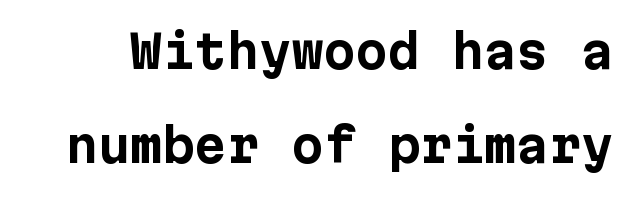
The image shows 46 px bold sans-serif type, upright; set loose line spacing (2.05x), normal letter spacing, not underlined; low stroke contrast and a medium x-height.
